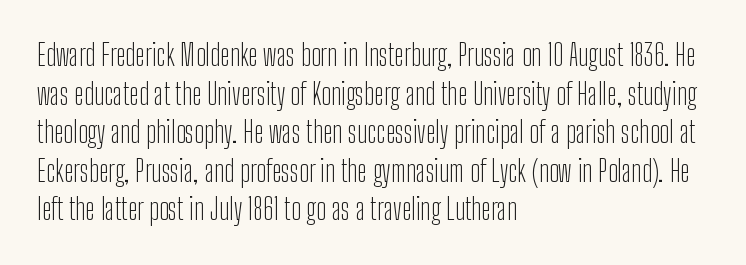
The image shows 29 px light, condensed sans-serif type, upright; set left-aligned, normal line spacing (1.33x), normal letter spacing, not underlined; low stroke contrast and a medium x-height.
